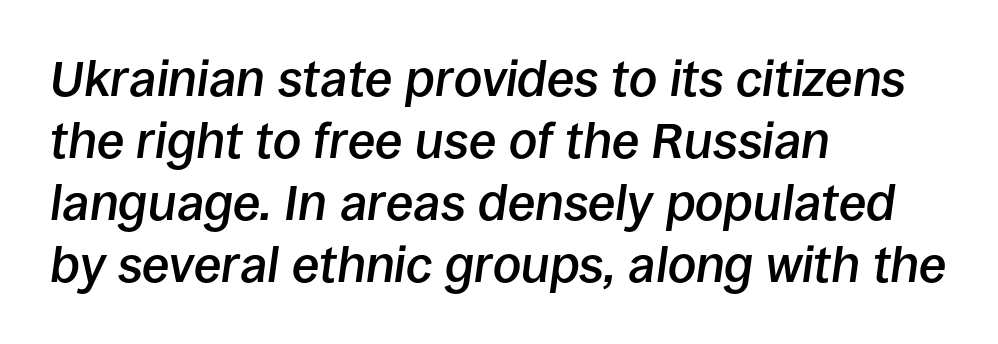
{"italic": "yes", "lean": "right", "slant_degrees": 8, "bold": "semi", "weight": "semibold", "width": "normal", "stroke_contrast": "low", "x_height": "large", "monospaced": "no", "underline": "no", "align": "left", "line_spacing_ratio": 1.24, "letter_spacing": "normal", "letter_spacing_em": 0.0, "glyph_px": 50}
